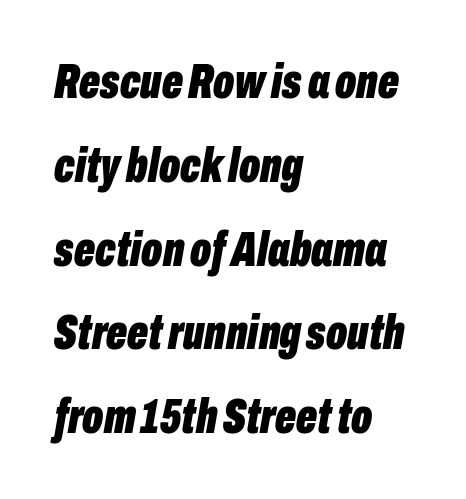
Quick note: underline off. Leftover space on each line is placed entirely after the last word. Its strokes are broad and dark, the hallmark of bold type. Posture: slanted.
